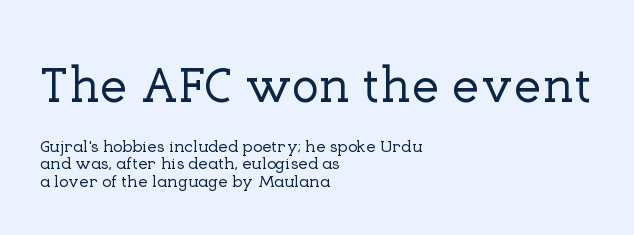
{"serif": "yes", "italic": "no", "width": "normal", "stroke_contrast": "low", "x_height": "medium", "monospaced": "no", "underline": "no", "align": "left", "line_spacing": "tight", "line_spacing_ratio": 1.02, "letter_spacing": "normal", "letter_spacing_em": 0.0, "larger_block": "first", "size_ratio": 2.94, "glyph_px": 50}
